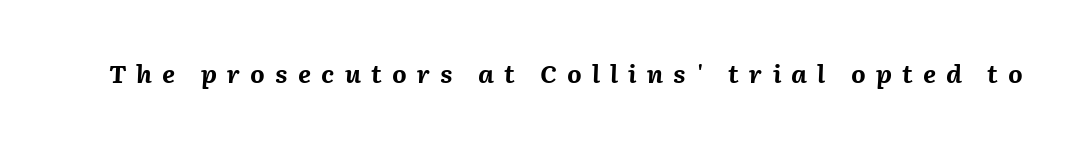
Looking at the ascenders, they clearly lean. The specimen omits any rule beneath the text block's lines. Students, note that the glyphs here are deliberately spaced far apart. The characters look thick and weighty, a clear bold.
